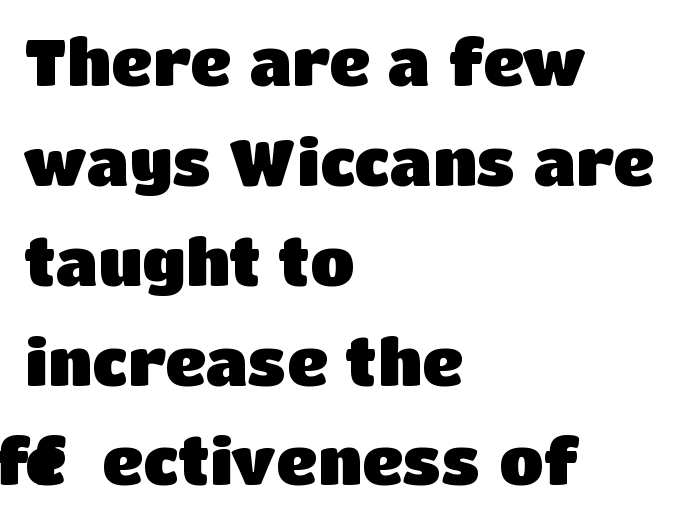
Italic? Not at all — the glyphs are vertical. Type without underlining. These lines are composed in type without serifs. Tracking value appears to be zero — textbook default spacing. Is the block centered? No — it sits flush against the left margin.
